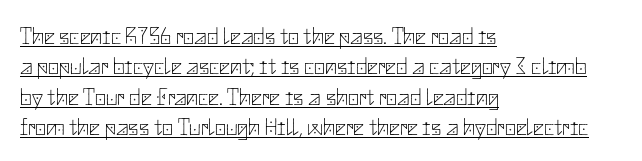
{"italic": "no", "bold": "no", "underline": "yes", "align": "left", "line_spacing": "normal", "line_spacing_ratio": 1.27, "letter_spacing": "normal", "letter_spacing_em": 0.0, "glyph_px": 24}
